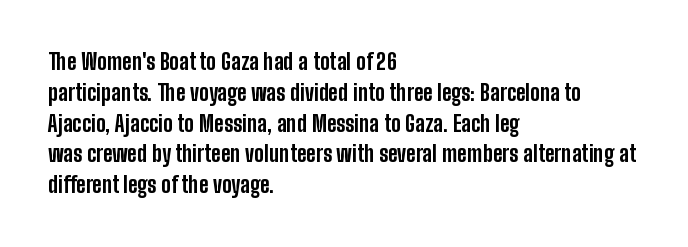
Q: Is the text bold? A: Yes.
Q: Is the text italic (slanted)? A: No, it is upright.
Q: Is the text underlined? A: No.
Q: How is the paragraph aligned? A: Left-aligned.
Q: Is the spacing between letters normal or unusually wide? A: Normal.
Q: Is the spacing between lines tight, normal or loose? A: Normal.
